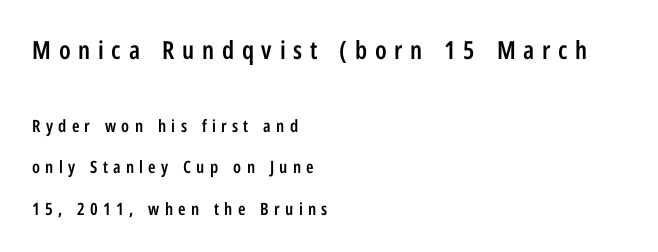
The image shows 25 px text type, upright; set left-aligned, loose line spacing (2.44x), unusually wide letter spacing (+0.31 em), not underlined; the first (top) block is 1.47x larger.
